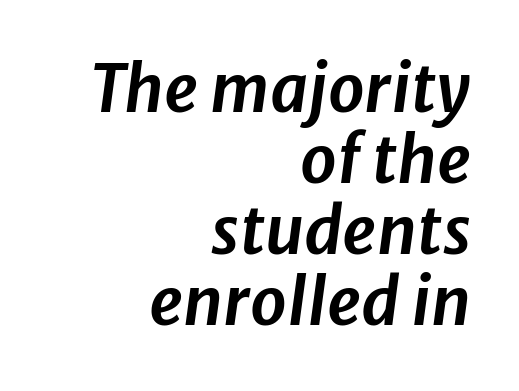
{"italic": "yes", "lean": "right", "slant_degrees": 8, "width": "normal", "stroke_contrast": "low", "x_height": "medium", "monospaced": "no", "underline": "no", "align": "right", "line_spacing": "tight", "line_spacing_ratio": 1.09, "letter_spacing": "normal", "letter_spacing_em": 0.0, "glyph_px": 65}
